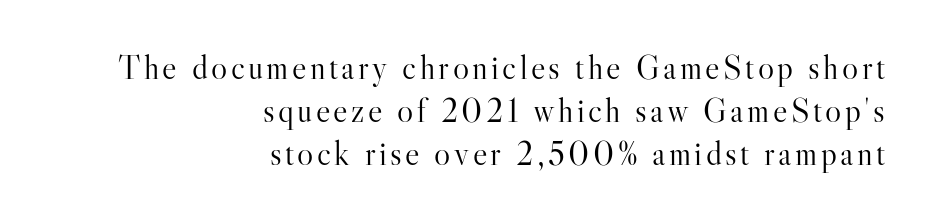
{"serif": "yes", "italic": "no", "bold": "no", "weight": "light", "width": "normal", "stroke_contrast": "high", "x_height": "small", "monospaced": "no", "underline": "no", "align": "right", "line_spacing": "normal", "line_spacing_ratio": 1.26, "glyph_px": 34}
